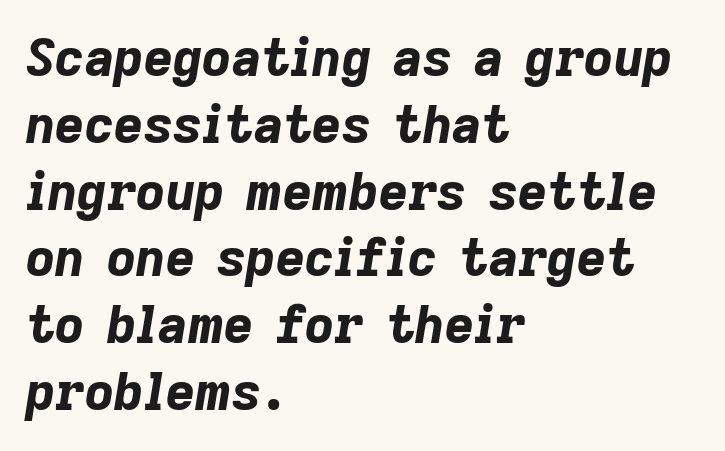
{"italic": "yes", "lean": "right", "slant_degrees": 9, "bold": "yes", "weight": "bold", "width": "normal", "stroke_contrast": "low", "x_height": "medium", "monospaced": "no", "underline": "no", "align": "left", "line_spacing": "normal", "line_spacing_ratio": 1.31, "letter_spacing": "normal", "letter_spacing_em": 0.0, "glyph_px": 51}
